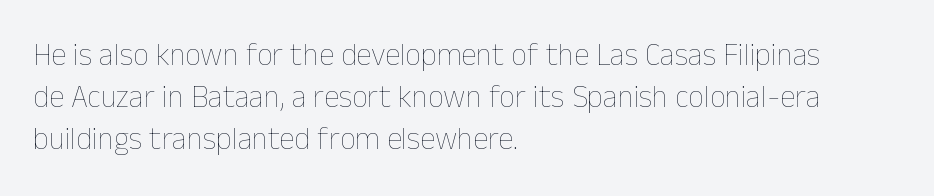
Q: Is the text bold? A: No.
Q: Is the text italic (slanted)? A: No, it is upright.
Q: Is the text underlined? A: No.
Q: How is the paragraph aligned? A: Left-aligned.
Q: Is the spacing between letters normal or unusually wide? A: Normal.
Q: Is the spacing between lines tight, normal or loose? A: Normal.
Q: Width (condensed, normal, or wide)? A: Normal.
Q: Stroke contrast? A: Low.
Q: x-height? A: Medium.
Q: Monospaced? A: No.
